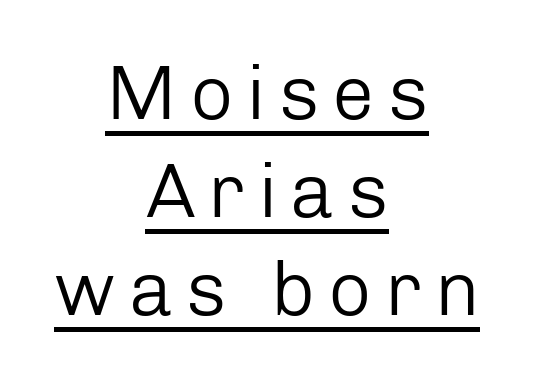
The image shows 76 px regular-weight sans-serif type, upright; set centered, normal line spacing (1.29x), underlined; low stroke contrast and a medium x-height.
